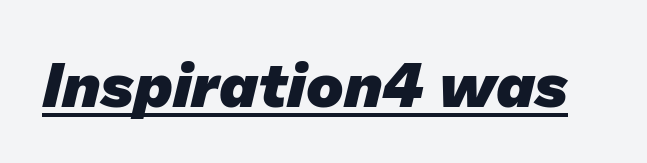
The image shows 63 px heavy sans-serif type; set normal letter spacing, underlined; low stroke contrast and a medium x-height.
